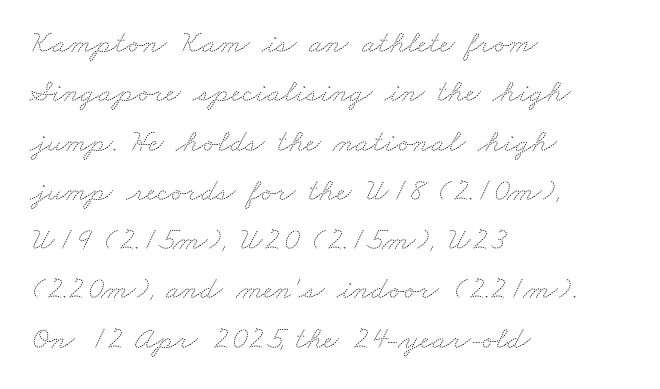
Teacher's note: observe the even left margin — that is flush-left alignment. The face used here is proportionally spaced, like ordinary book or web type. Ink coverage per letter is moderate at most. Honestly, the row spacing looks completely unremarkable. Each word holds together tightly as a unit, with standard inter-letter gaps. The string is rendered with underlining switched off.
